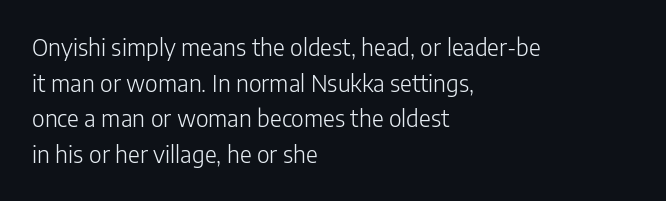
Q: Is the text bold? A: No.
Q: Is the text italic (slanted)? A: No, it is upright.
Q: Is the text underlined? A: No.
Q: How is the paragraph aligned? A: Left-aligned.
Q: Is the spacing between letters normal or unusually wide? A: Normal.
Q: Is the spacing between lines tight, normal or loose? A: Normal.
